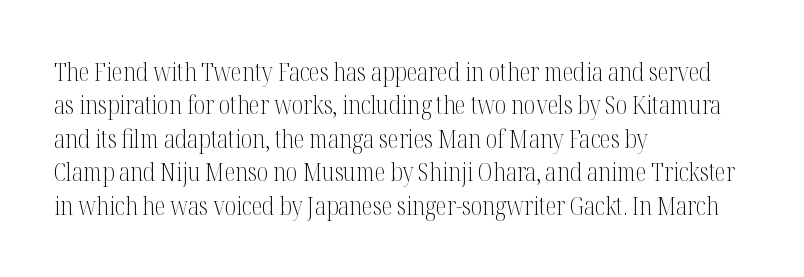
The image shows 25 px text type, upright; set left-aligned, normal line spacing (1.34x), normal letter spacing, not underlined.
